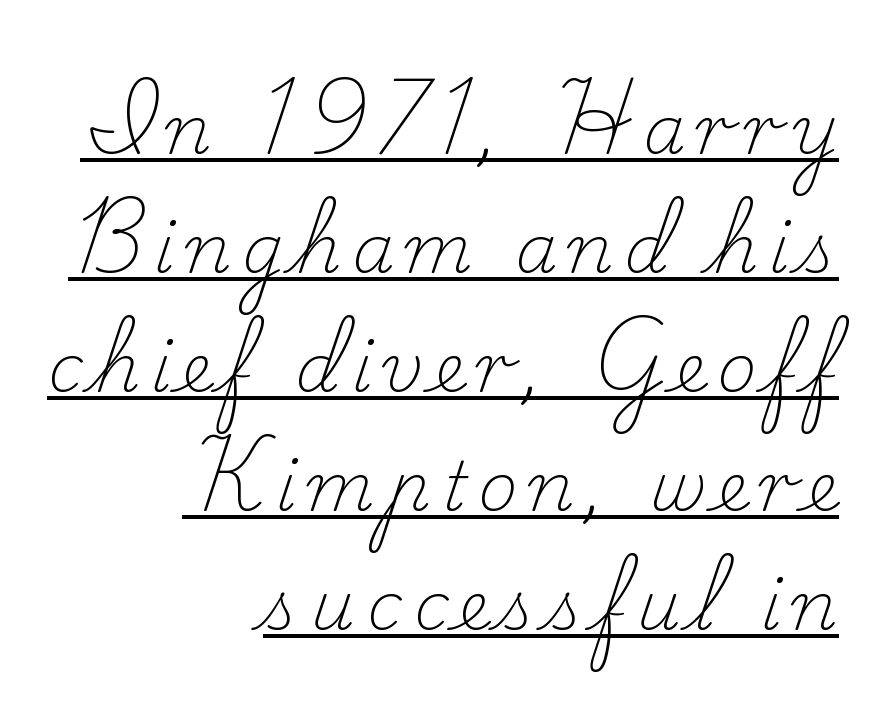
The image shows 68 px light serif type; set right-aligned, line spacing 1.75x, underlined; low stroke contrast and a small x-height.
